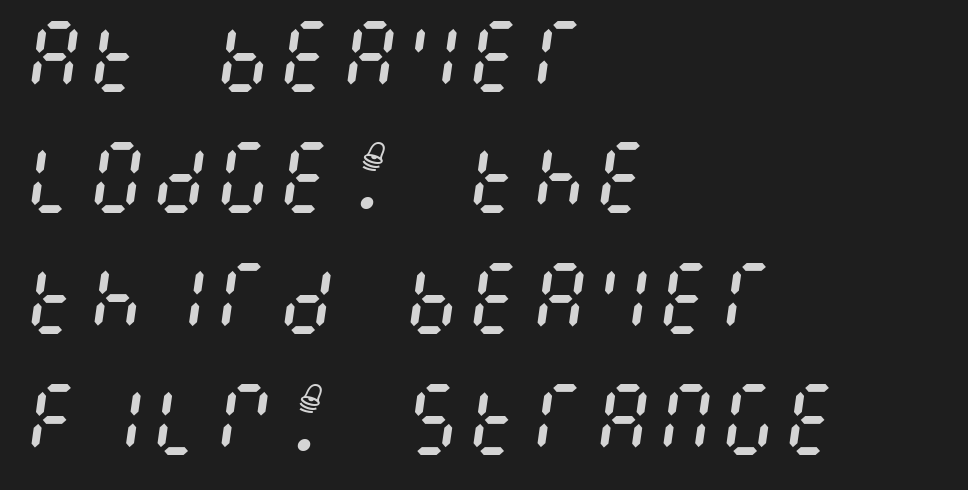
{"italic": "yes", "lean": "right", "slant_degrees": 8, "bold": "no", "weight": "regular", "width": "condensed", "stroke_contrast": "medium", "x_height": "large", "underline": "no", "align": "left", "line_spacing": "normal", "line_spacing_ratio": 1.53, "letter_spacing": "normal", "letter_spacing_em": 0.0, "glyph_px": 79}
